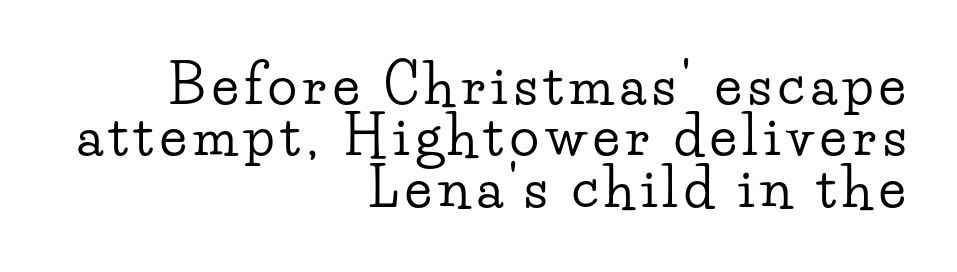
{"serif": "yes", "italic": "no", "width": "wide", "stroke_contrast": "low", "x_height": "small", "monospaced": "no", "underline": "no", "align": "right", "line_spacing": "tight", "line_spacing_ratio": 0.95, "glyph_px": 54}
